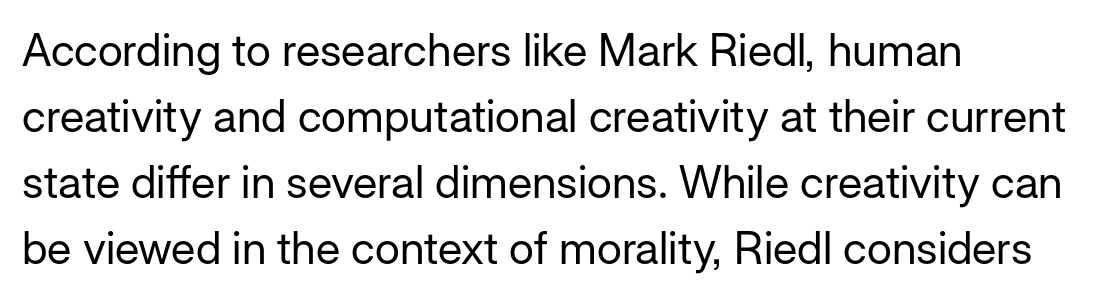
The image shows 45 px regular-weight sans-serif type, upright; set left-aligned, normal line spacing (1.47x), normal letter spacing, not underlined; low stroke contrast and a medium x-height.
